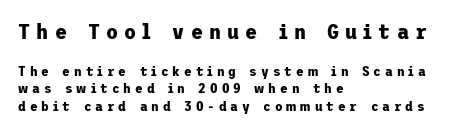
{"italic": "no", "bold": "yes", "underline": "no", "align": "left", "line_spacing_ratio": 1.24, "letter_spacing": "wide", "letter_spacing_em": 0.28, "larger_block": "first", "size_ratio": 1.57, "glyph_px": 22}
